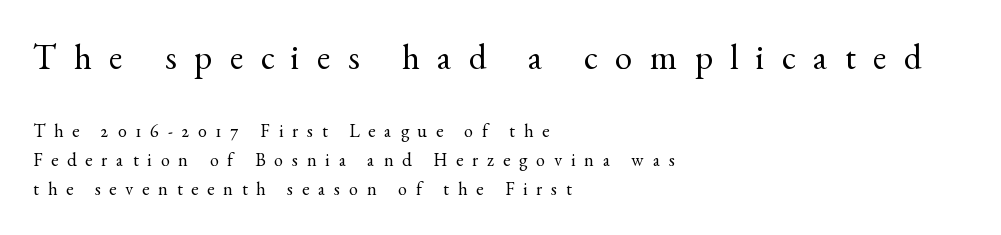
{"serif": "yes", "italic": "no", "bold": "no", "weight": "regular", "width": "normal", "x_height": "small", "monospaced": "no", "underline": "no", "align": "left", "line_spacing": "normal", "line_spacing_ratio": 1.62, "letter_spacing": "wide", "letter_spacing_em": 0.5, "larger_block": "first", "size_ratio": 1.94, "glyph_px": 35}
